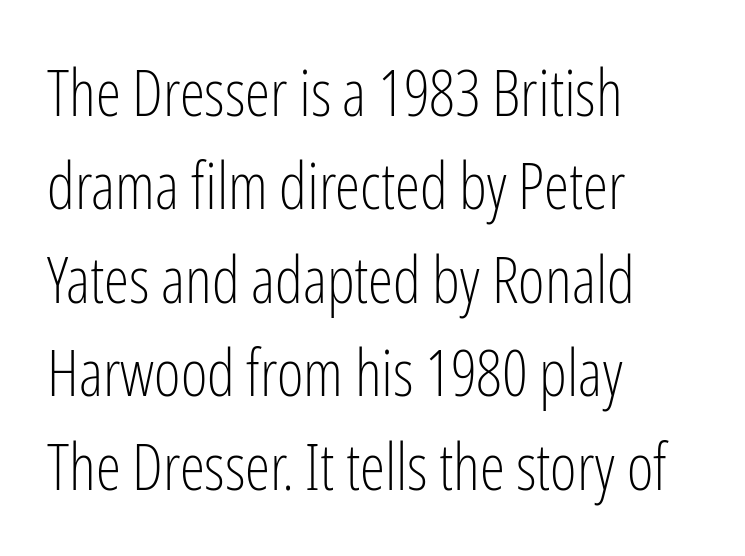
Q: Is the text bold? A: No.
Q: Is the text italic (slanted)? A: No, it is upright.
Q: Is the typeface a serif or a sans-serif typeface? A: Sans-serif.
Q: Is the text underlined? A: No.
Q: How is the paragraph aligned? A: Left-aligned.
Q: Is the spacing between letters normal or unusually wide? A: Normal.
Q: Is the spacing between lines tight, normal or loose? A: Normal.
Q: Width (condensed, normal, or wide)? A: Condensed.
Q: Stroke contrast? A: Low.
Q: x-height? A: Medium.
Q: Monospaced? A: No.
